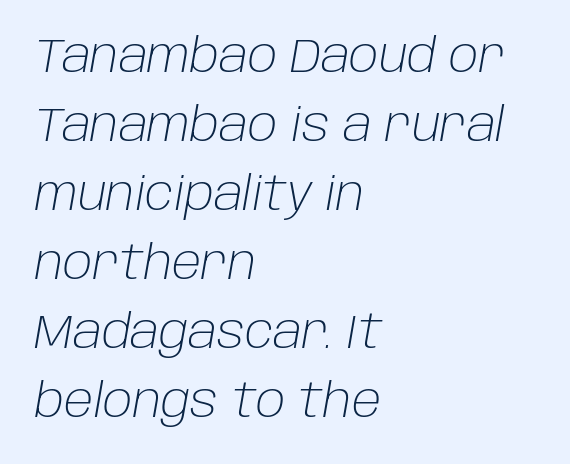
A clean baseline with only descenders dipping below it. Horizontal alignment here is leftward, the default for most running prose. Yep, that's italic — everything's leaning. No heavy texture on the line: the type isn't bold. Each letter keeps its own natural width here, so spacing adapts to shape.
